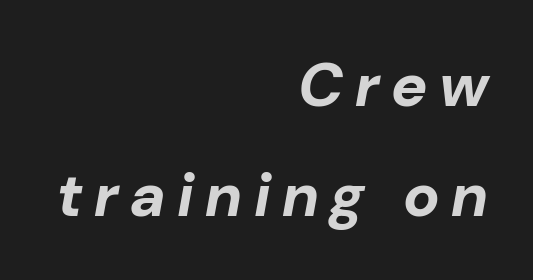
The image shows 61 px bold type, italic (leaning right); set right-aligned, line spacing 1.8x, not underlined; low stroke contrast and a medium x-height.
